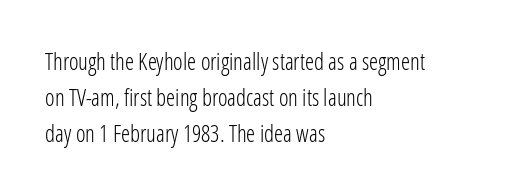
Q: Is the text bold? A: No.
Q: Is the text italic (slanted)? A: No, it is upright.
Q: Is the text underlined? A: No.
Q: How is the paragraph aligned? A: Left-aligned.
Q: Is the spacing between letters normal or unusually wide? A: Normal.
Q: Is the spacing between lines tight, normal or loose? A: Normal.
